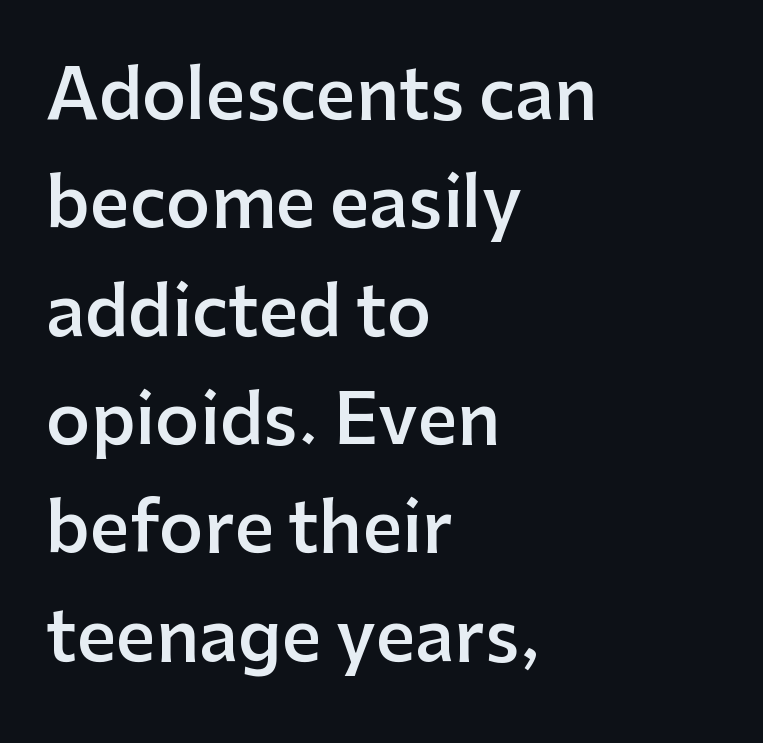
Proportional: the letters do not fall into vertical columns. This is sans-serif lettering, the kind often seen on screens and signage. Rows of type keep a routine distance in the vertical direction. Each word holds together tightly as a unit, with standard inter-letter gaps.
